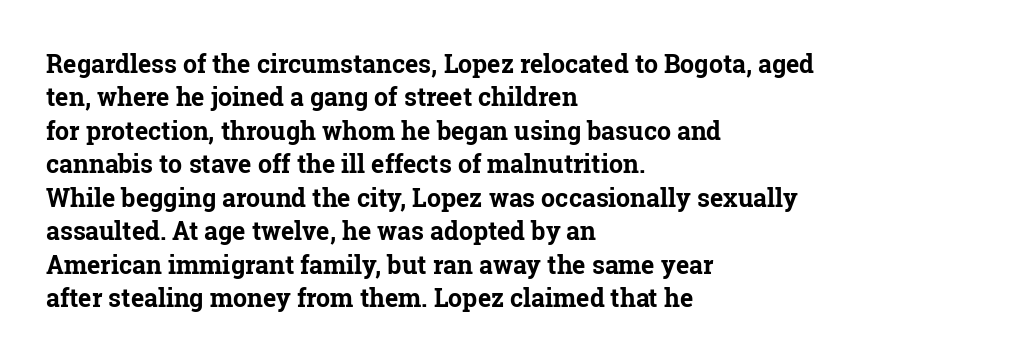
{"italic": "no", "bold": "yes", "underline": "no", "align": "left", "line_spacing": "normal", "line_spacing_ratio": 1.34, "letter_spacing": "normal", "letter_spacing_em": 0.0, "glyph_px": 25}
